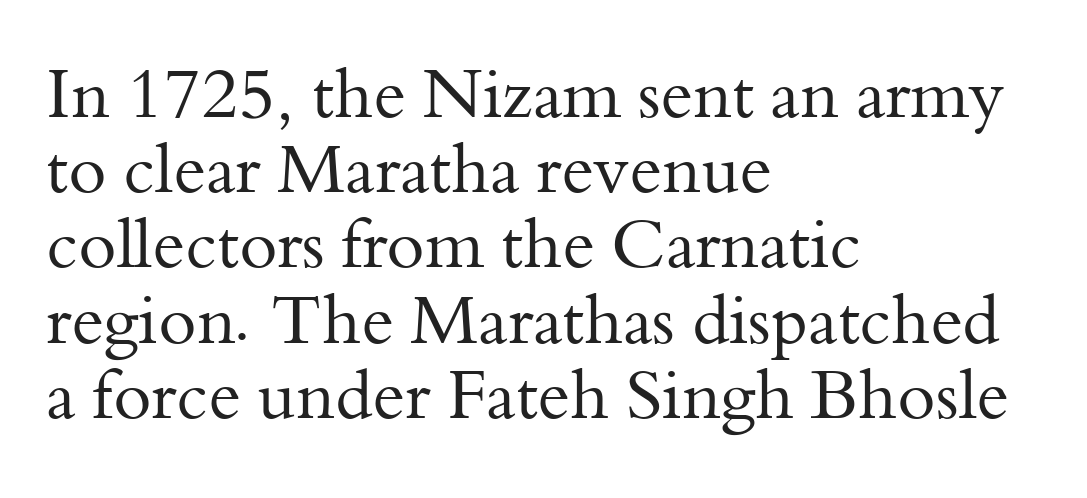
{"serif": "yes", "italic": "no", "bold": "no", "weight": "regular", "width": "normal", "stroke_contrast": "medium", "x_height": "small", "monospaced": "no", "underline": "no", "align": "left", "line_spacing": "tight", "line_spacing_ratio": 1.09, "letter_spacing": "normal", "letter_spacing_em": 0.0, "glyph_px": 69}
